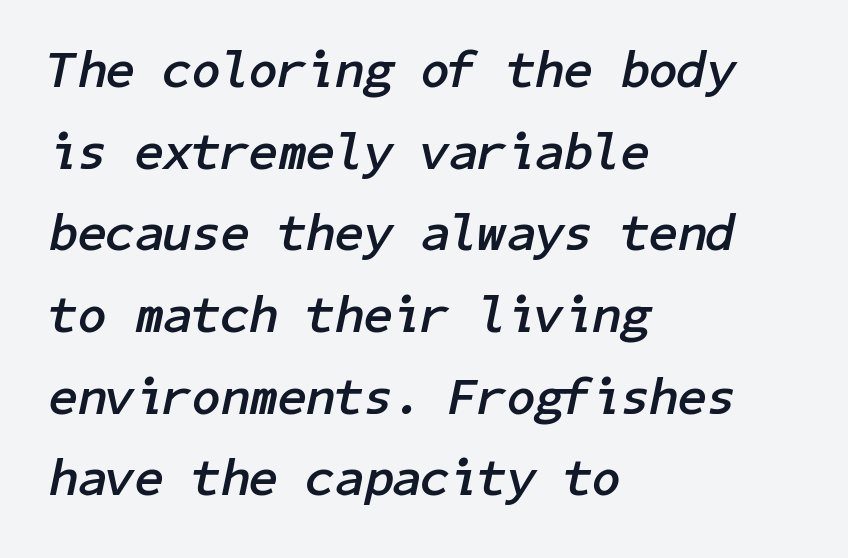
The image shows 52 px semibold type, italic (leaning right); set left-aligned, normal line spacing (1.57x), normal letter spacing, not underlined; low stroke contrast and a medium x-height.
